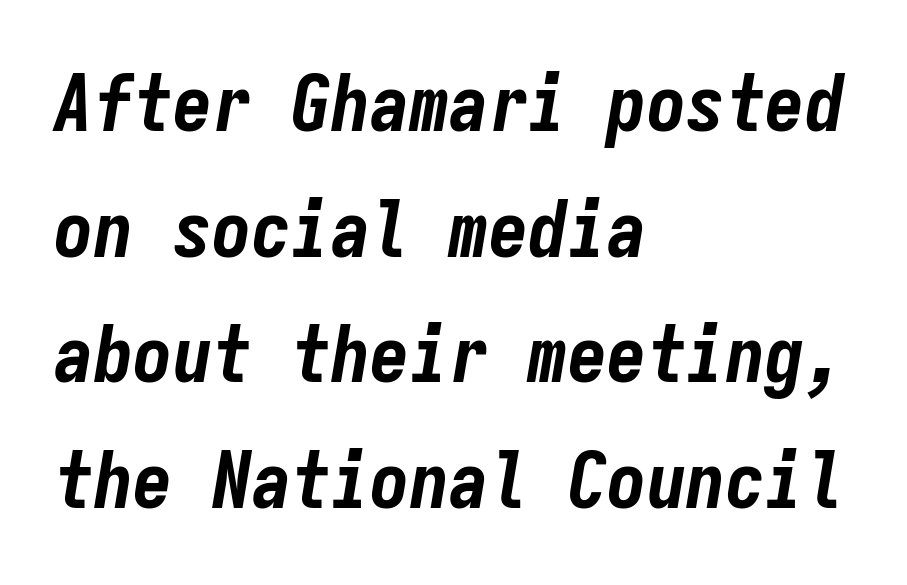
Q: Is the text bold? A: Yes.
Q: Is the text italic (slanted)? A: Yes, it leans right by about 9 degrees.
Q: Is the text underlined? A: No.
Q: How is the paragraph aligned? A: Left-aligned.
Q: Is the spacing between letters normal or unusually wide? A: Normal.
Q: Is the spacing between lines tight, normal or loose? A: Normal.
Q: Width (condensed, normal, or wide)? A: Condensed.
Q: Stroke contrast? A: Low.
Q: x-height? A: Medium.
Q: Monospaced? A: Yes.
